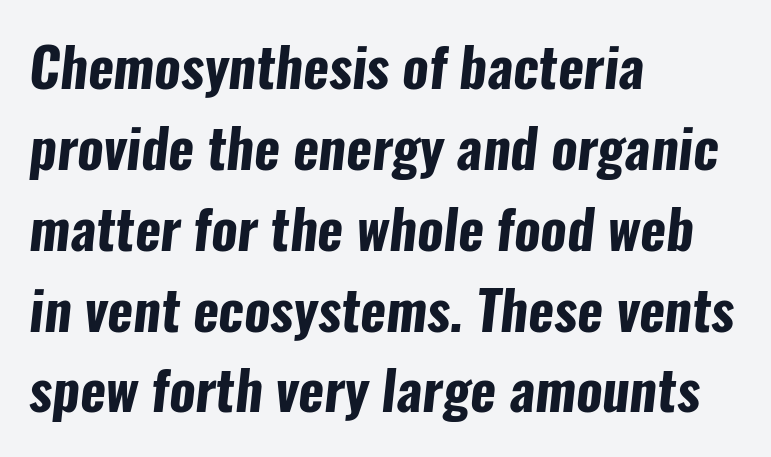
The image shows 55 px bold, condensed sans-serif type; set left-aligned, normal line spacing (1.47x), normal letter spacing, not underlined; low stroke contrast and a medium x-height.
